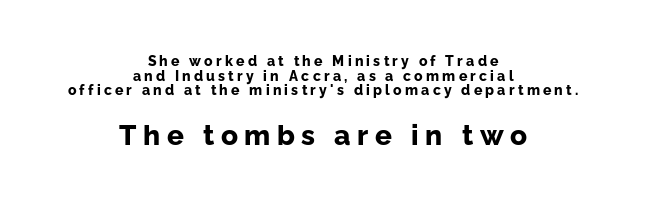
The image shows 28 px bold sans-serif type, upright; set centered, tight line spacing (1.05x), unusually wide letter spacing (+0.23 em), not underlined; the second (bottom) block is 2.0x larger; low stroke contrast and a medium x-height.
